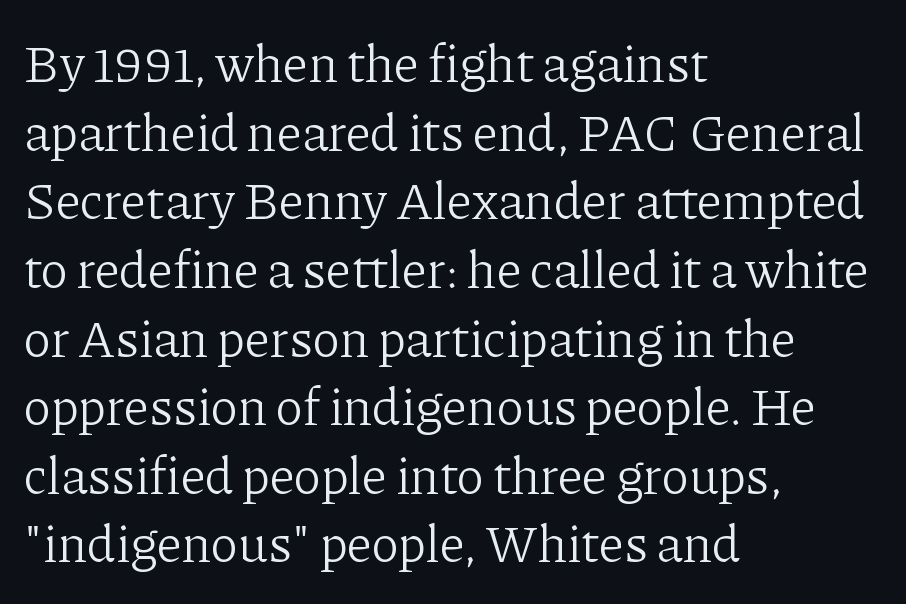
Q: Is the text bold? A: No.
Q: Is the text italic (slanted)? A: No, it is upright.
Q: Is the typeface a serif or a sans-serif typeface? A: Serif.
Q: Is the text underlined? A: No.
Q: How is the paragraph aligned? A: Left-aligned.
Q: Is the spacing between letters normal or unusually wide? A: Normal.
Q: Is the spacing between lines tight, normal or loose? A: Normal.
Q: Width (condensed, normal, or wide)? A: Normal.
Q: Stroke contrast? A: Low.
Q: x-height? A: Medium.
Q: Monospaced? A: No.
